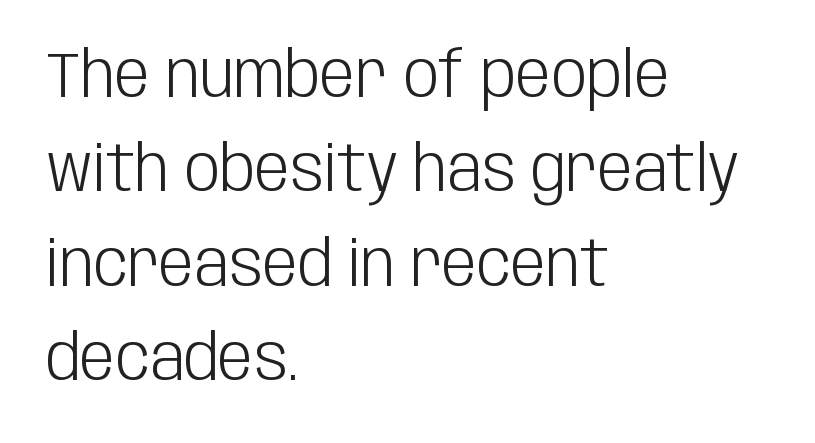
The image shows 63 px light, condensed sans-serif type, upright; set left-aligned, normal line spacing (1.5x), normal letter spacing, not underlined; low stroke contrast and a large x-height.
